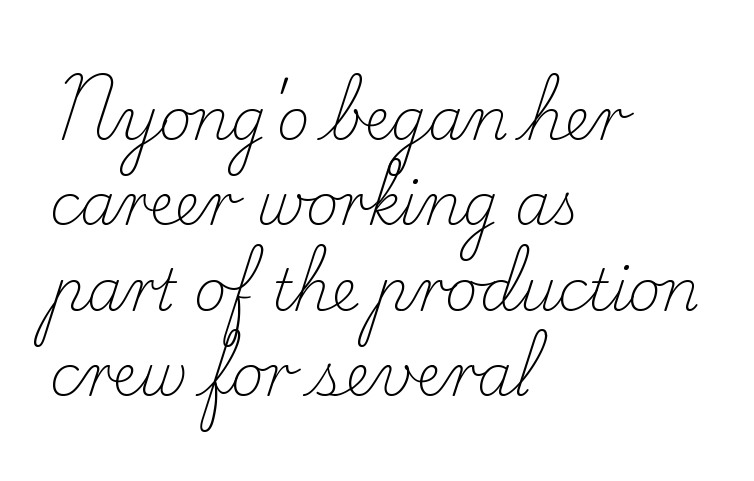
{"serif": "yes", "bold": "no", "weight": "light", "width": "normal", "stroke_contrast": "low", "x_height": "small", "monospaced": "no", "underline": "no", "align": "left", "line_spacing": "normal", "line_spacing_ratio": 1.5, "letter_spacing": "normal", "letter_spacing_em": 0.0, "glyph_px": 57}
